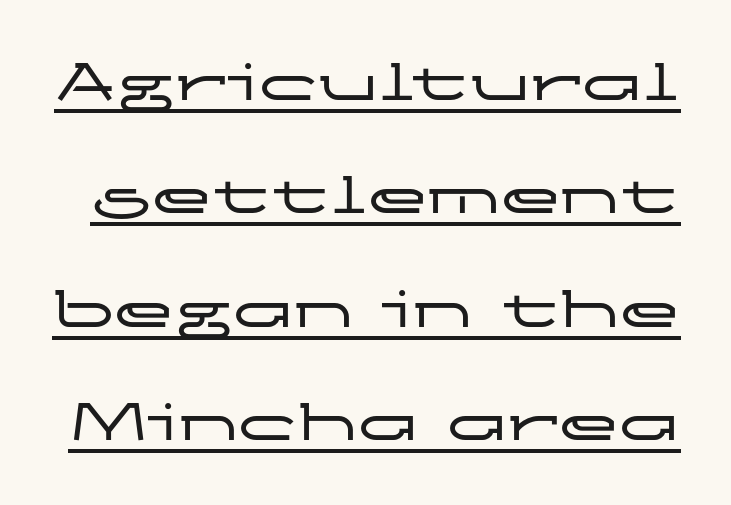
The rendering uses natural spacing where letterforms have individual widths. The words here are underlined. Spacing between characters is what you'd get straight out of the box. Nothing sits at the stroke ends, so this counts as sans-serif. The lettering holds an erect, upright posture throughout.
